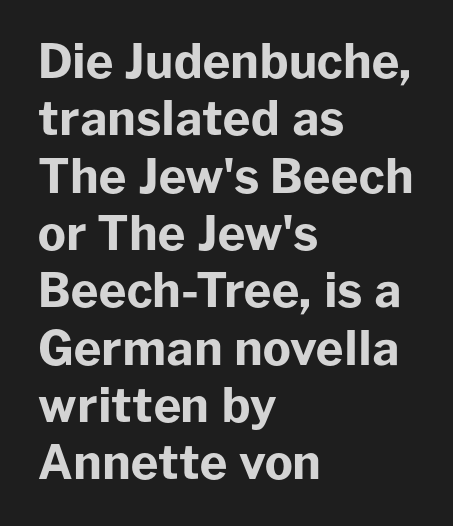
Q: Is the text bold? A: Yes.
Q: Is the text italic (slanted)? A: No, it is upright.
Q: Is the typeface a serif or a sans-serif typeface? A: Sans-serif.
Q: Is the text underlined? A: No.
Q: How is the paragraph aligned? A: Left-aligned.
Q: Is the spacing between letters normal or unusually wide? A: Normal.
Q: Width (condensed, normal, or wide)? A: Normal.
Q: Stroke contrast? A: Low.
Q: x-height? A: Medium.
Q: Monospaced? A: No.
